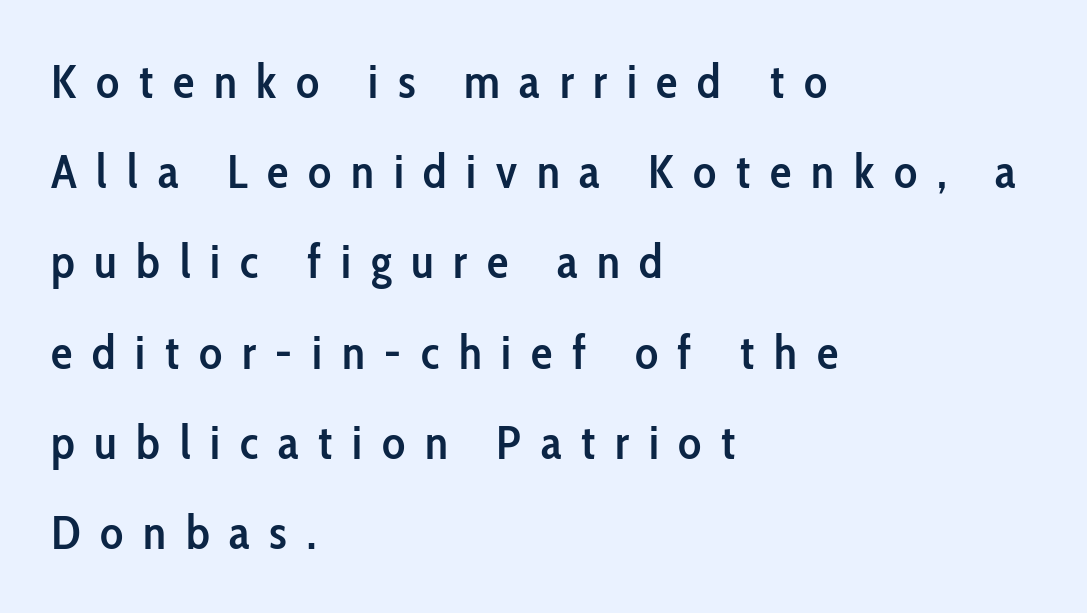
These lines were composed using upright roman letters. The lines are quadded left. Each glyph is drawn with semibold strokes, heavier than normal yet not fully bold. Each word looks stretched out because of the extra space between its letters. A sans-serif font was chosen for this passage.
